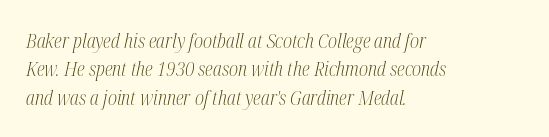
These lines stack with their left ends in a neat column. Regarding leading, the lines here are spaced in the standard way. Every character sits at an angle, as italics do. Only glyphs here, with clear space below each row. Short note: letters normally spaced.
